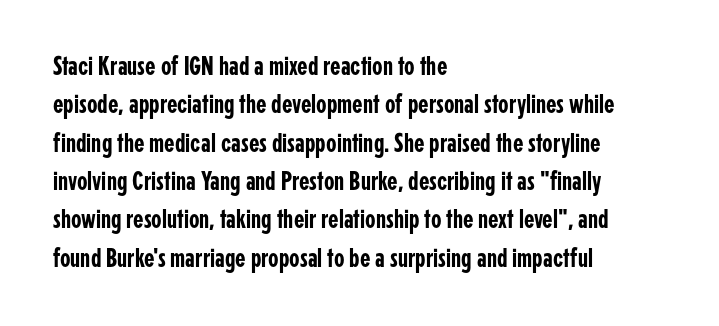
Q: Is the text italic (slanted)? A: No, it is upright.
Q: Is the text underlined? A: No.
Q: How is the paragraph aligned? A: Left-aligned.
Q: Is the spacing between letters normal or unusually wide? A: Normal.
Q: Is the spacing between lines tight, normal or loose? A: Normal.
